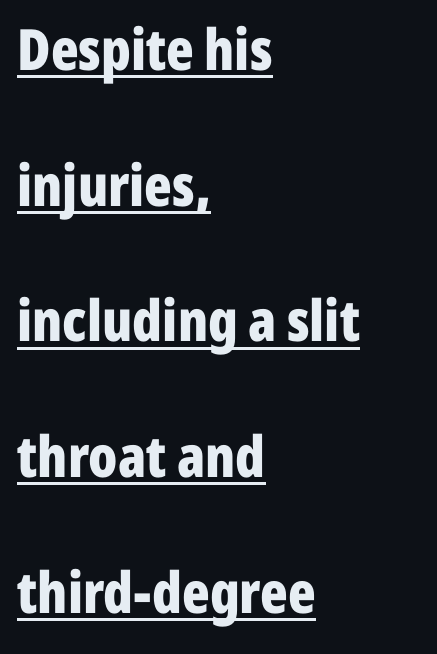
{"serif": "no", "italic": "no", "bold": "yes", "weight": "bold", "width": "condensed", "stroke_contrast": "low", "x_height": "medium", "monospaced": "no", "underline": "yes", "align": "left", "line_spacing": "loose", "line_spacing_ratio": 2.38, "letter_spacing": "normal", "letter_spacing_em": 0.0, "glyph_px": 57}
